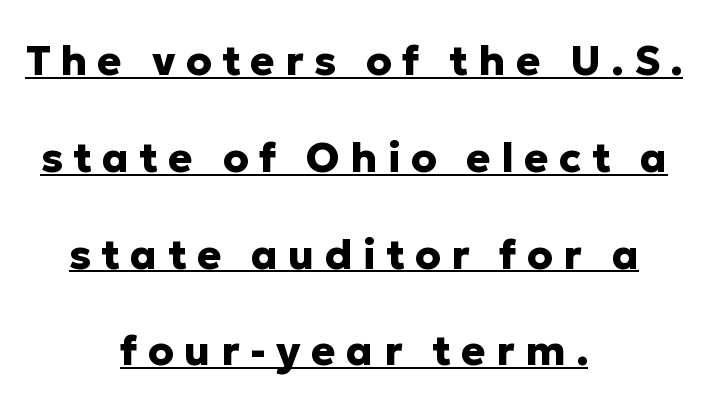
{"serif": "no", "italic": "no", "bold": "yes", "weight": "heavy", "width": "normal", "stroke_contrast": "low", "x_height": "medium", "monospaced": "no", "underline": "yes", "align": "center", "line_spacing": "loose", "line_spacing_ratio": 2.36, "letter_spacing": "wide", "letter_spacing_em": 0.25, "glyph_px": 41}
